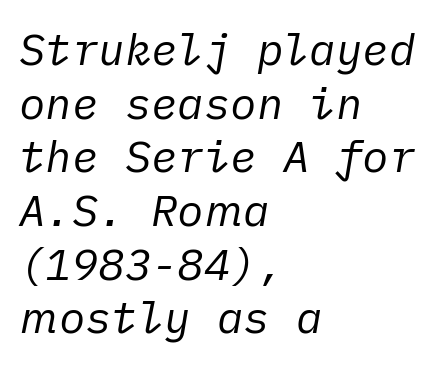
{"italic": "yes", "lean": "right", "slant_degrees": 10, "bold": "no", "weight": "regular", "width": "normal", "stroke_contrast": "low", "x_height": "medium", "underline": "no", "align": "left", "line_spacing_ratio": 1.22, "letter_spacing": "normal", "letter_spacing_em": 0.0, "glyph_px": 44}
